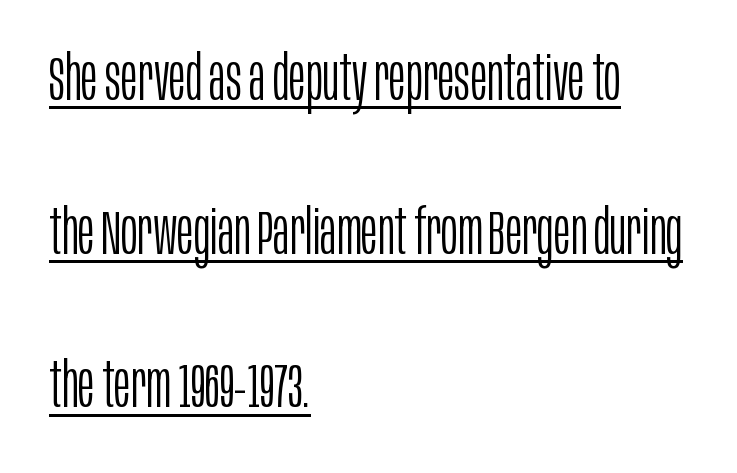
Q: Is the text bold? A: No.
Q: Is the text italic (slanted)? A: No, it is upright.
Q: Is the typeface a serif or a sans-serif typeface? A: Sans-serif.
Q: Is the text underlined? A: Yes.
Q: How is the paragraph aligned? A: Left-aligned.
Q: Is the spacing between letters normal or unusually wide? A: Normal.
Q: Is the spacing between lines tight, normal or loose? A: Loose.
Q: Width (condensed, normal, or wide)? A: Condensed.
Q: Stroke contrast? A: Low.
Q: x-height? A: Large.
Q: Monospaced? A: No.
